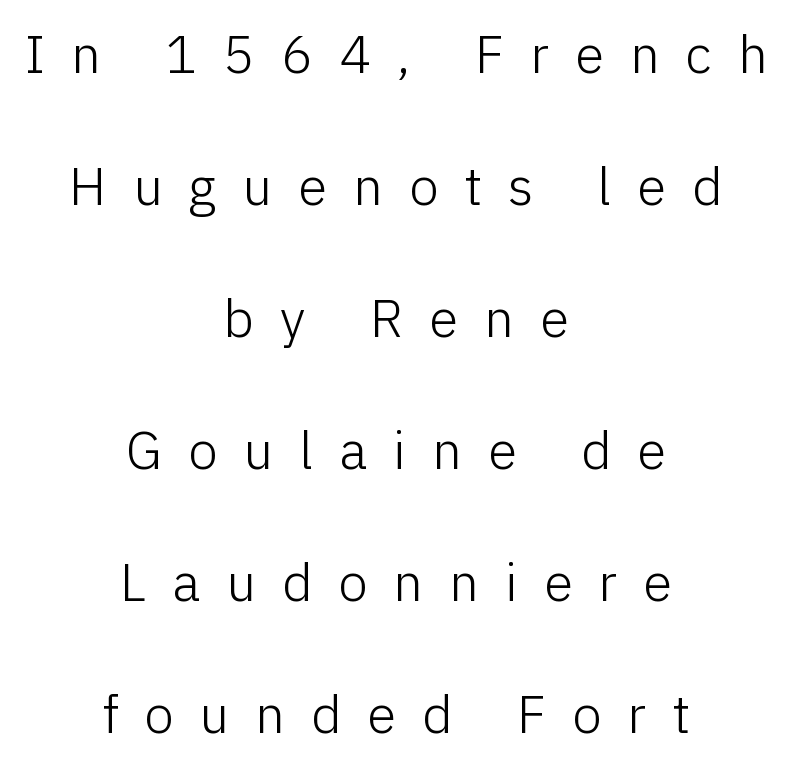
The image shows 53 px light sans-serif type, upright; set centered, loose line spacing (2.49x), unusually wide letter spacing (+0.49 em), not underlined; low stroke contrast and a medium x-height.
